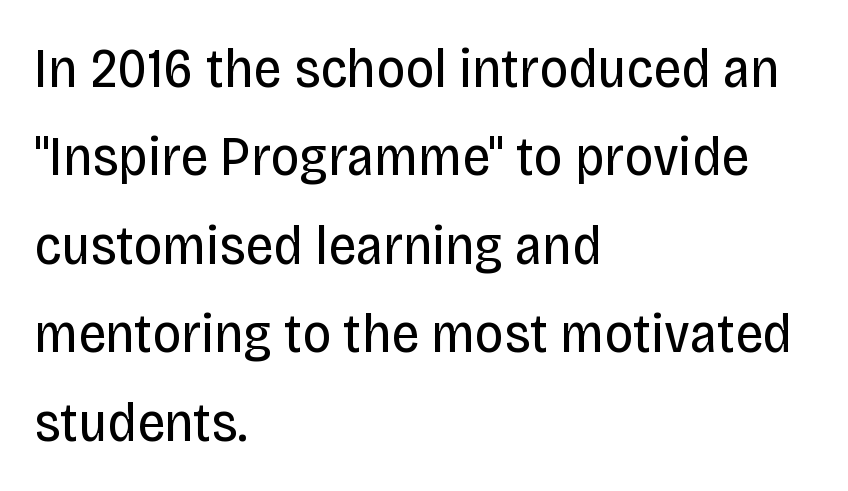
The designer left line spacing at the default. I'd call this a sans setting — the letters go barefoot. Visually the block forms a straight wall on the left and a jagged coastline on the right. Just letters on the line, the space beneath them empty. The letters advance in unequal steps, a hallmark of proportional type. The horizontal fit of the characters is conventional and even.
